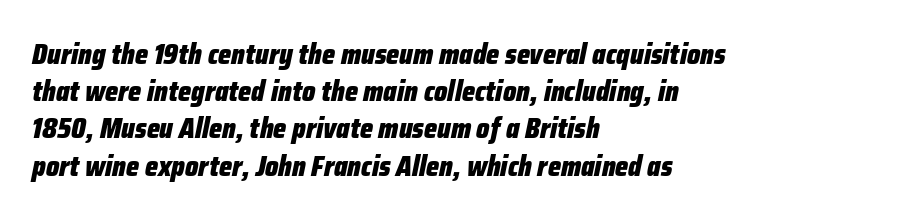
The image shows 28 px heavy, condensed type, italic (leaning right); set left-aligned, normal line spacing (1.33x), normal letter spacing, not underlined; low stroke contrast and a medium x-height.
